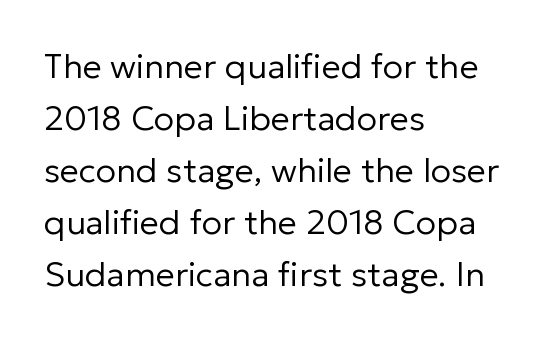
The image shows 34 px regular-weight sans-serif type, upright; set left-aligned, normal line spacing (1.53x), normal letter spacing, not underlined; low stroke contrast and a medium x-height.
